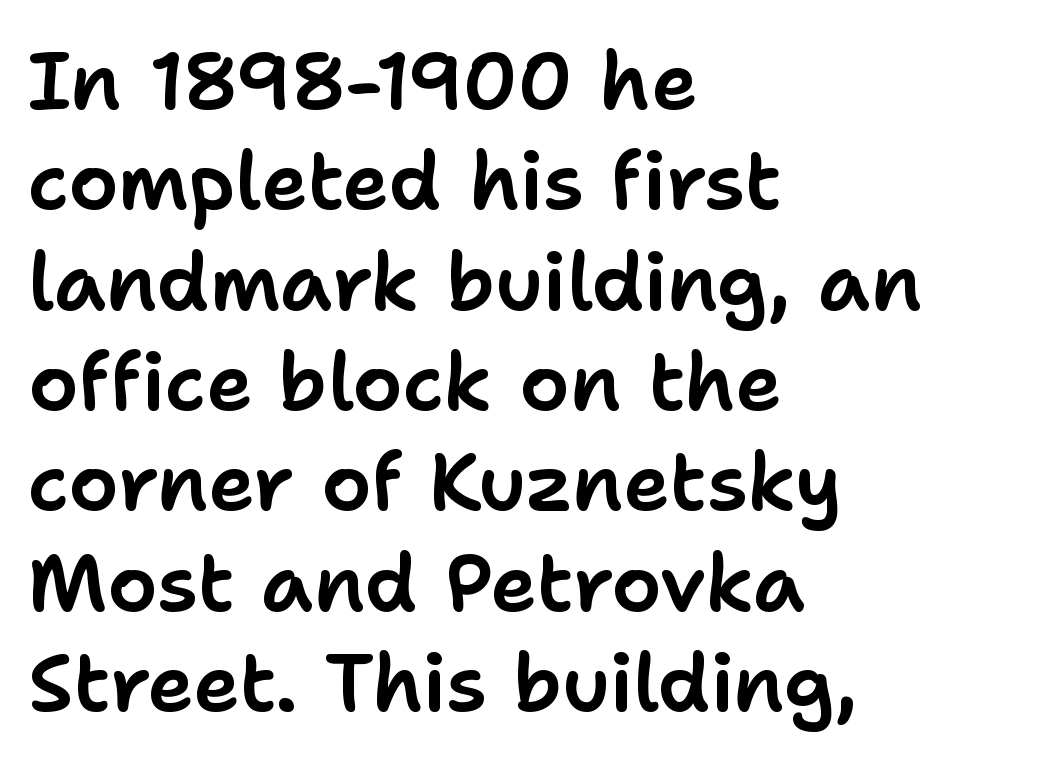
Q: Is the text italic (slanted)? A: No, it is upright.
Q: Is the typeface a serif or a sans-serif typeface? A: Sans-serif.
Q: Is the text underlined? A: No.
Q: How is the paragraph aligned? A: Left-aligned.
Q: Is the spacing between letters normal or unusually wide? A: Normal.
Q: Is the spacing between lines tight, normal or loose? A: Normal.
Q: Width (condensed, normal, or wide)? A: Normal.
Q: Stroke contrast? A: Low.
Q: x-height? A: Medium.
Q: Monospaced? A: No.
